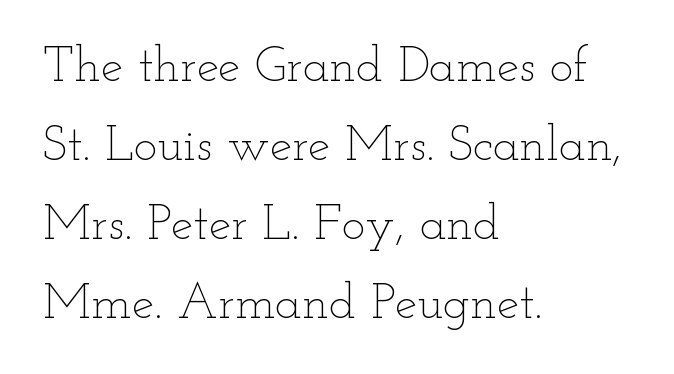
Teacher's note: observe the even left margin — that is flush-left alignment. The letters advance in unequal steps, a hallmark of proportional type. No heavy texture on the line: the type isn't bold. The passage shown has conventional tracking throughout. A normal amount of white space separates one row of letters from the next.
